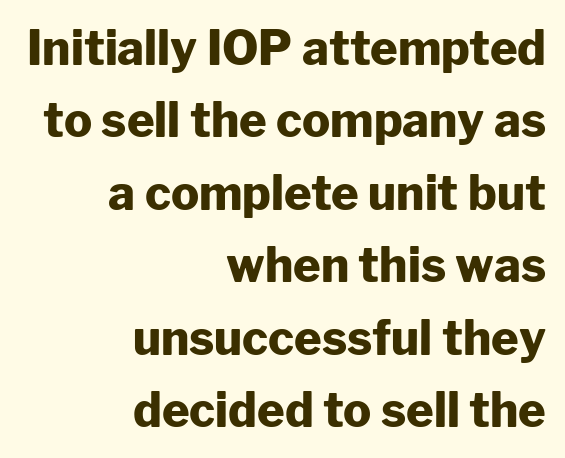
{"serif": "no", "italic": "no", "bold": "yes", "weight": "heavy", "width": "normal", "stroke_contrast": "low", "x_height": "medium", "monospaced": "no", "underline": "no", "align": "right", "line_spacing": "normal", "line_spacing_ratio": 1.54, "letter_spacing": "normal", "letter_spacing_em": 0.0, "glyph_px": 47}
